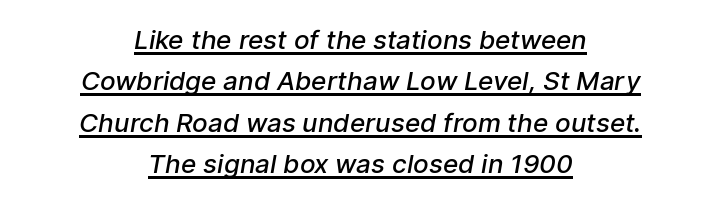
Each new line begins a customary step beneath the previous one. Is the type bold? Partly — it's a semibold, heavier than regular but not fully bold. Inter-character spacing is left at the font's built-in metrics. The compositor balanced each line on the midline. Underlined type.
